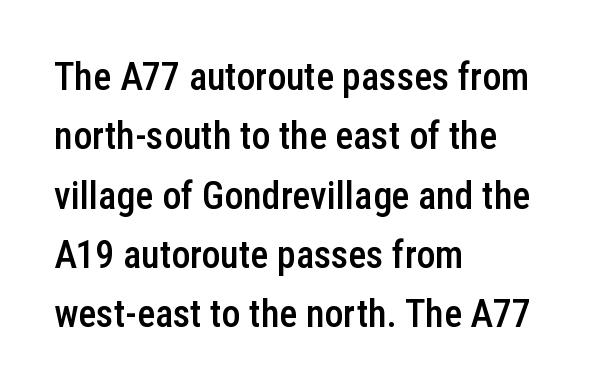
The image shows 38 px semibold, condensed sans-serif type, upright; set left-aligned, normal line spacing (1.56x), normal letter spacing, not underlined; low stroke contrast and a medium x-height.
